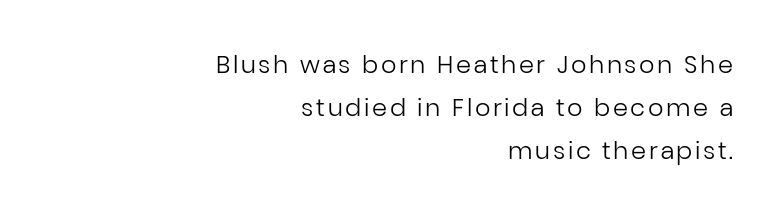
The paragraph shown leans on its right margin. Just letters on the line, the space beneath them empty. Weight class: somewhere from thin through regular. The type sits square on the baseline with zero lean.
